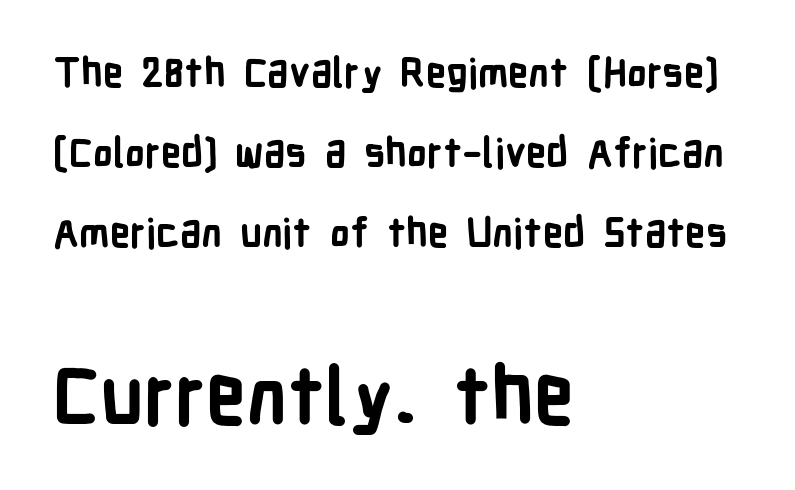
The image shows 79 px bold, condensed sans-serif type, upright; set left-aligned, loose line spacing (2.0x), normal letter spacing, not underlined; the second (bottom) block is 1.98x larger; low stroke contrast and a medium x-height.
